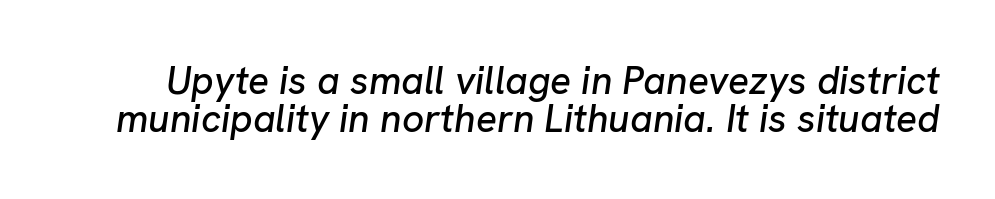
The letters advance in unequal steps, a hallmark of proportional type. Designer's note — italics engaged. Glyph-to-glyph distance matches everyday printed text. If you measured baseline to baseline, you'd find a short distance. Decoration check: the copy has no underline.
